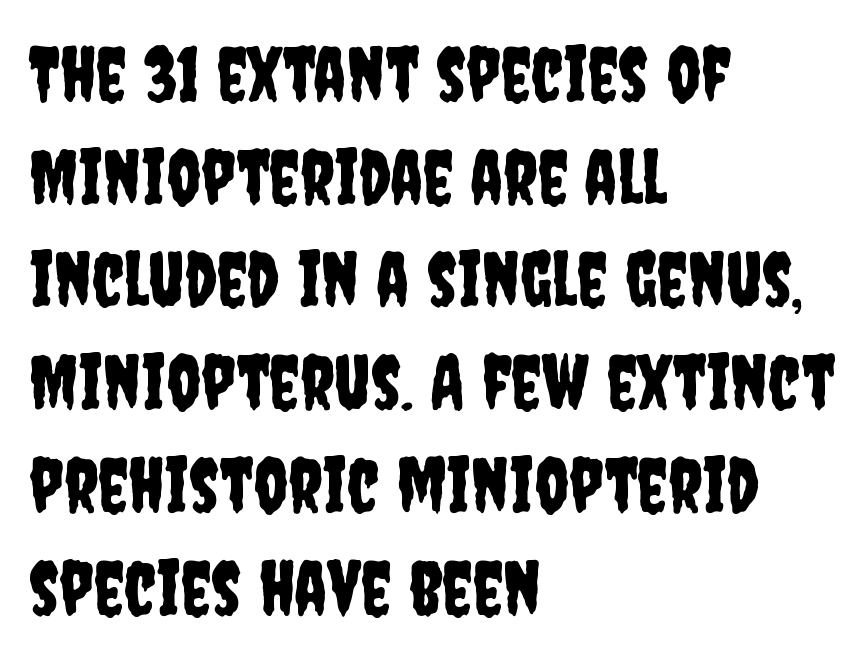
The strip under each line holds only bare page. Is this a fixed-width face? No — the glyphs have proportional, varying widths. When letters stand straight like this, we call the style roman or upright. Alignment: flush left. The face used here is rendered with its standard letterfit.
